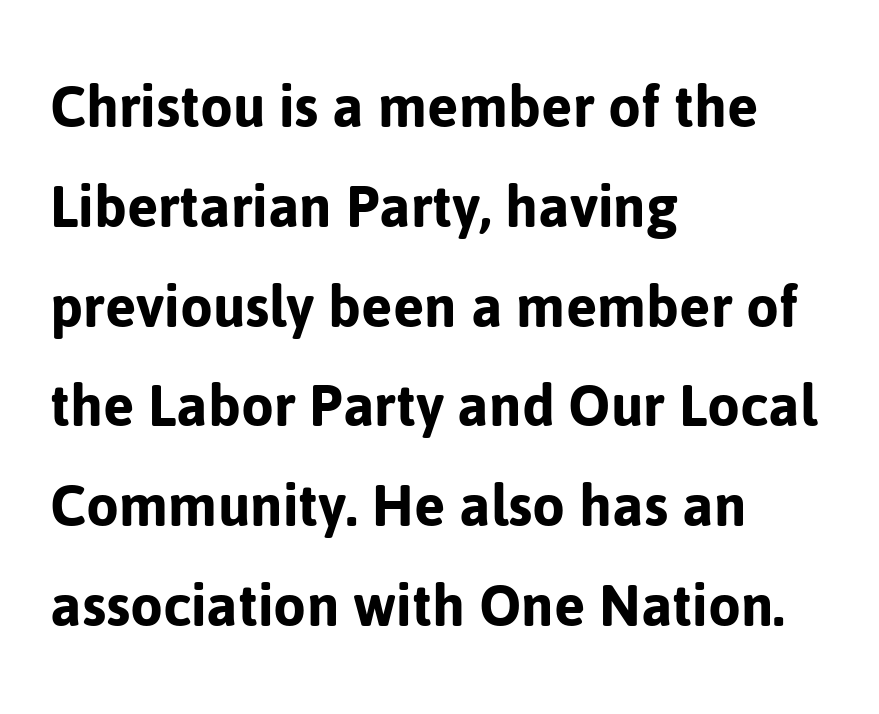
Characters follow at the spacing the type designer built in. Is there much room between lines? A standard amount, neither cramped nor airy. Tall strokes in this sample are plumb rather than angled. Letterform terminals end flat and unadorned throughout the passage. Character widths vary here, with narrow letters taking less room than wide ones.
